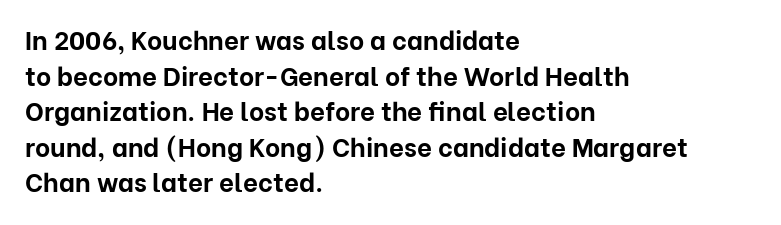
{"italic": "no", "bold": "yes", "underline": "no", "align": "left", "line_spacing": "normal", "line_spacing_ratio": 1.37, "letter_spacing": "normal", "letter_spacing_em": 0.0, "glyph_px": 26}
